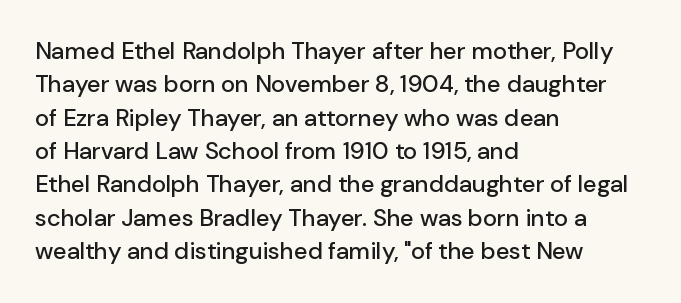
Q: Is the text italic (slanted)? A: No, it is upright.
Q: Is the text underlined? A: No.
Q: How is the paragraph aligned? A: Left-aligned.
Q: Is the spacing between letters normal or unusually wide? A: Normal.
Q: Is the spacing between lines tight, normal or loose? A: Normal.
